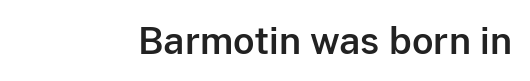
Q: Is the text italic (slanted)? A: No, it is upright.
Q: Is the typeface a serif or a sans-serif typeface? A: Sans-serif.
Q: Is the text underlined? A: No.
Q: Is the spacing between letters normal or unusually wide? A: Normal.
Q: Width (condensed, normal, or wide)? A: Normal.
Q: Stroke contrast? A: Low.
Q: x-height? A: Medium.
Q: Monospaced? A: No.
